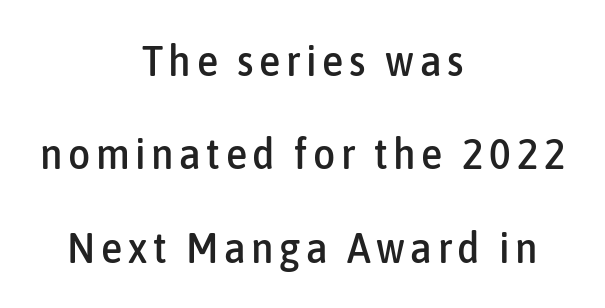
Q: Is the text italic (slanted)? A: No, it is upright.
Q: Is the typeface a serif or a sans-serif typeface? A: Sans-serif.
Q: Is the text underlined? A: No.
Q: How is the paragraph aligned? A: Centered.
Q: Is the spacing between lines tight, normal or loose? A: Loose.
Q: Width (condensed, normal, or wide)? A: Condensed.
Q: Stroke contrast? A: Low.
Q: x-height? A: Medium.
Q: Monospaced? A: No.
